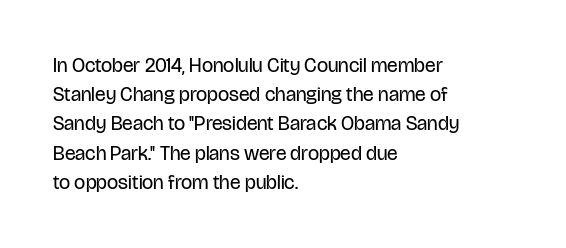
{"italic": "no", "bold": "no", "underline": "no", "align": "left", "line_spacing": "normal", "line_spacing_ratio": 1.46, "letter_spacing": "normal", "letter_spacing_em": 0.0, "glyph_px": 20}
